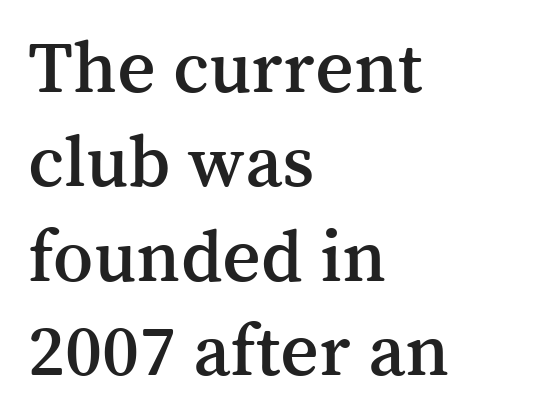
The lettering stays uniformly vertical, giving the passage a roman look. The compositor pushed each line to the left boundary. Glance below the letters and you will spot only blank space. There is no visible air inserted between adjacent glyphs. This sample has the flowing, uneven cadence of proportional lettering. A serif font was chosen for this passage.
